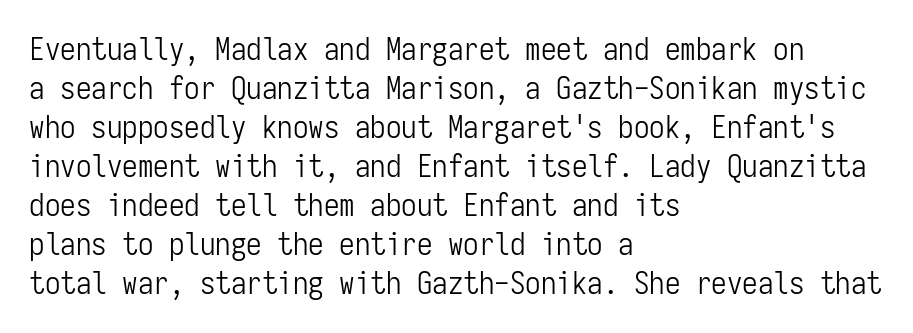
Characters follow at the spacing the type designer built in. Unlike italic type, these characters show no tilt at all. Each letter, wide or thin by design, is forced into the same width here. Nothing sits at the stroke ends, so this counts as sans-serif. Rule under the text: the space is simply empty.
